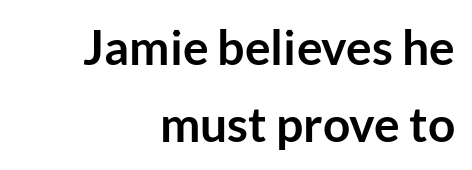
The image shows 48 px semibold sans-serif type, upright; set right-aligned, normal line spacing (1.6x), normal letter spacing, not underlined; low stroke contrast and a medium x-height.
